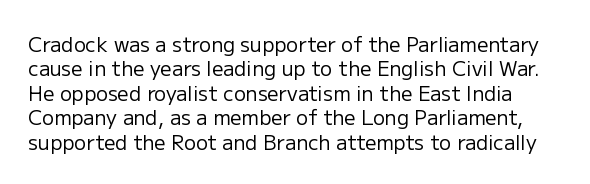
Q: Is the text bold? A: No.
Q: Is the text italic (slanted)? A: No, it is upright.
Q: Is the text underlined? A: No.
Q: Is the spacing between letters normal or unusually wide? A: Normal.
